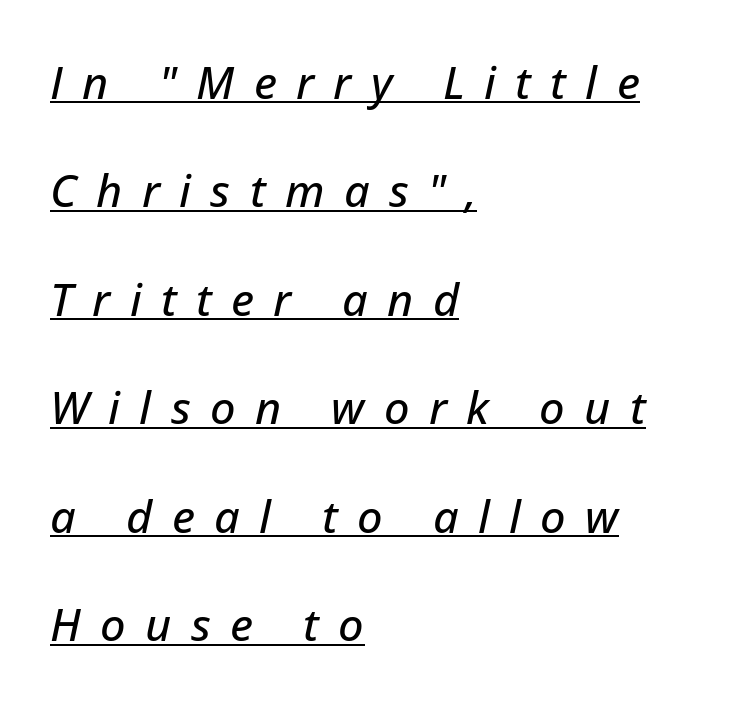
Substantial extra tracking has been applied to these lines. In terms of posture, this sample is oblique. Honestly, the rows look like they've been pulled way apart. The letters advance in unequal steps, a hallmark of proportional type. Is there an underline? Yes — a line sits under the letters. Line starts are locked; line ends wander.
